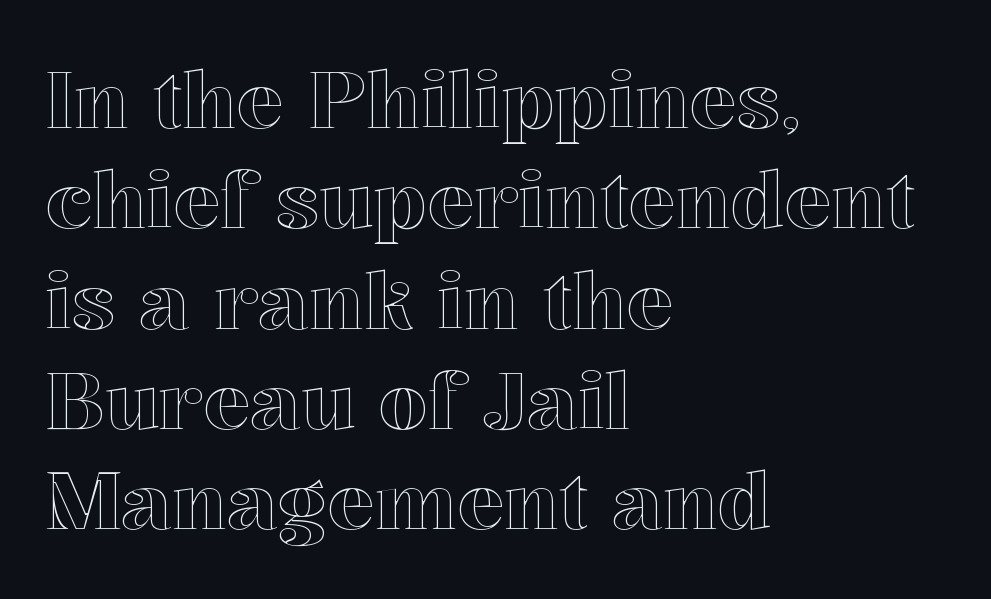
Compared with a centered layout, this one pins lines to the left instead. The block of text has a typical density, with ordinary space between rows. Nobody drew a line under any word here. Spacing between characters is what you'd get straight out of the box.
